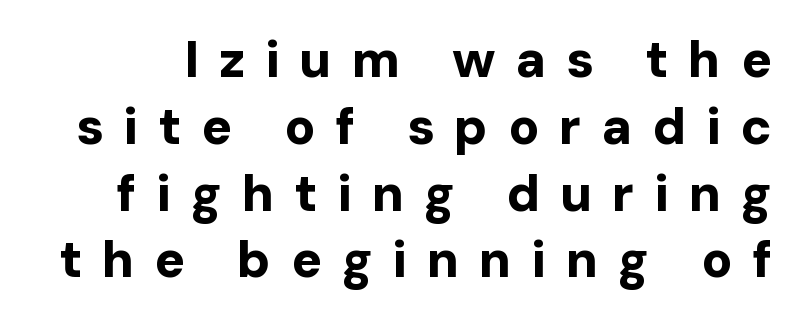
The image shows 51 px bold sans-serif type, upright; set normal line spacing (1.31x), unusually wide letter spacing (+0.39 em), not underlined; low stroke contrast and a medium x-height.
